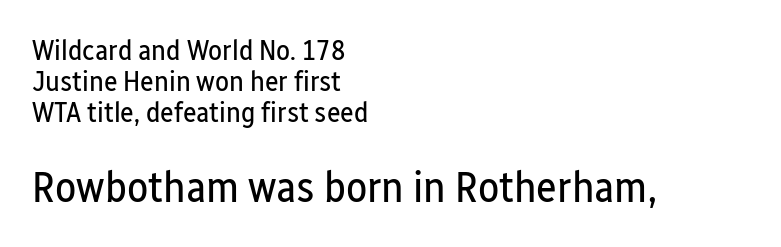
Q: Is the text bold? A: No.
Q: Is the text italic (slanted)? A: No, it is upright.
Q: Is the typeface a serif or a sans-serif typeface? A: Sans-serif.
Q: Is the text underlined? A: No.
Q: How is the paragraph aligned? A: Left-aligned.
Q: Is the spacing between letters normal or unusually wide? A: Normal.
Q: Is the spacing between lines tight, normal or loose? A: Tight.
Q: Which block of text is set in a larger size, the first (top) or the second (bottom)? A: The second (bottom) one.
Q: Width (condensed, normal, or wide)? A: Condensed.
Q: Stroke contrast? A: Low.
Q: x-height? A: Medium.
Q: Monospaced? A: No.
